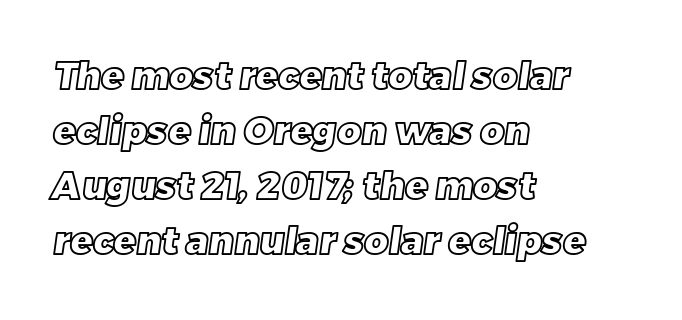
Do the characters align in a grid? No, the font is proportional. A classic flush-left, rag-right setting is used for this passage. Short note: letters normally spaced. Vertically, the passage feels balanced, rows spaced as you'd expect. The passage shown is not underscored anywhere.
